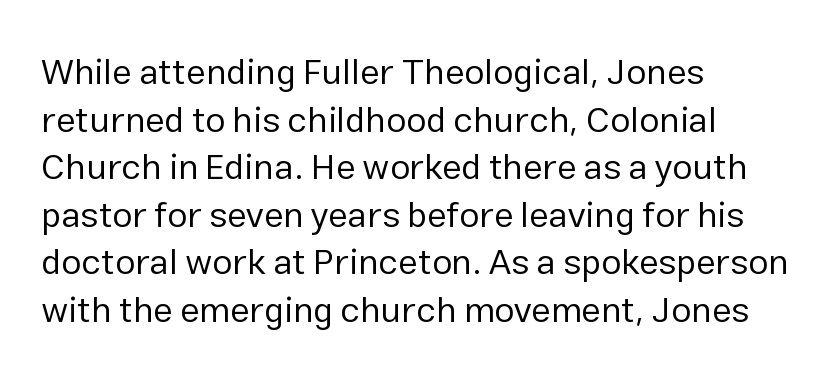
The image shows 36 px regular-weight sans-serif type, upright; set left-aligned, normal line spacing (1.32x), normal letter spacing, not underlined; low stroke contrast and a medium x-height.
